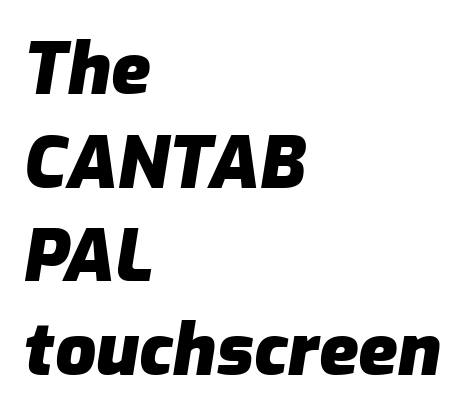
Q: Is the text bold? A: Yes.
Q: Is the text italic (slanted)? A: Yes, it leans right by about 9 degrees.
Q: Is the text underlined? A: No.
Q: How is the paragraph aligned? A: Left-aligned.
Q: Is the spacing between letters normal or unusually wide? A: Normal.
Q: Is the spacing between lines tight, normal or loose? A: Normal.
Q: Width (condensed, normal, or wide)? A: Normal.
Q: Stroke contrast? A: Low.
Q: x-height? A: Medium.
Q: Monospaced? A: No.
